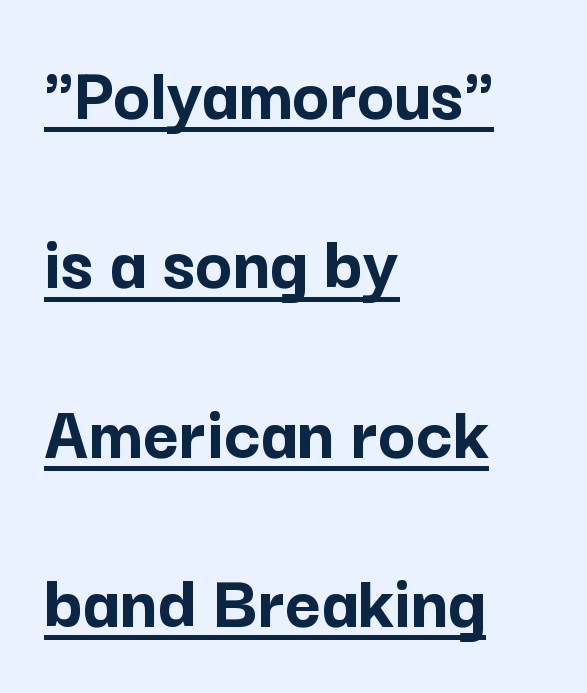
The font's upright variant was chosen for this text. The specimen includes a rule beneath the text block's lines. The rendering shows plain stroke endings on the letterforms — a sans-serif design. Tracking value appears to be zero — textbook default spacing. Alignment: flush left.
